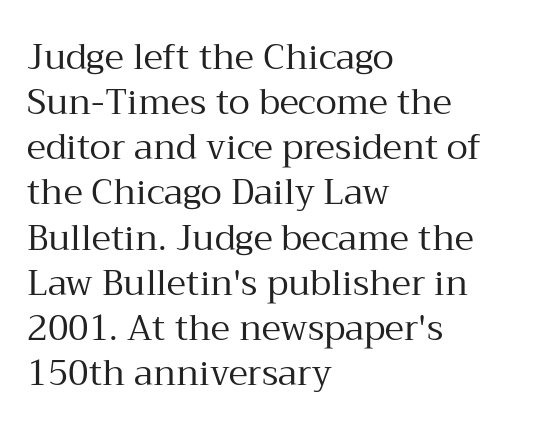
{"serif": "yes", "italic": "no", "bold": "no", "weight": "regular", "width": "normal", "stroke_contrast": "medium", "x_height": "medium", "monospaced": "no", "underline": "no", "align": "left", "line_spacing": "normal", "line_spacing_ratio": 1.29, "letter_spacing": "normal", "letter_spacing_em": 0.0, "glyph_px": 35}
